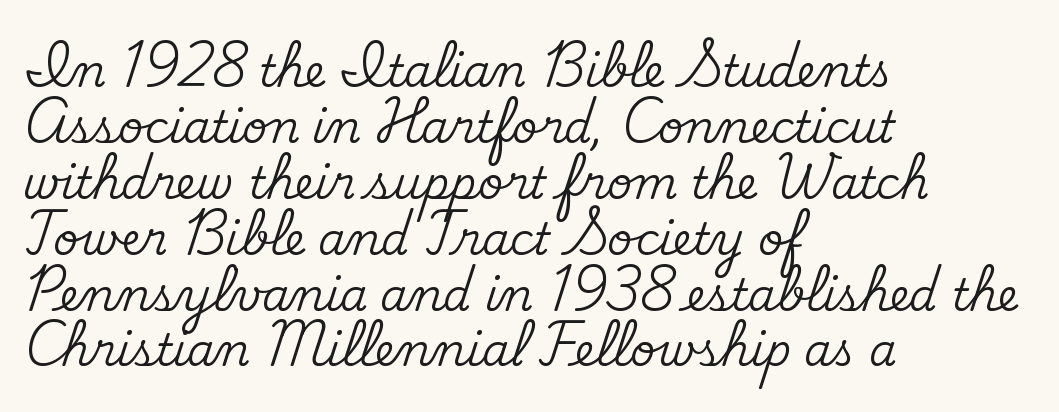
The face used here is proportionally spaced, like ordinary book or web type. Rows of type keep a routine distance in the vertical direction. Does extra space separate the letters? No, they use regular spacing. Unmarked baselines from the first word to the last. The typesetter chose a ragged-right arrangement here.
